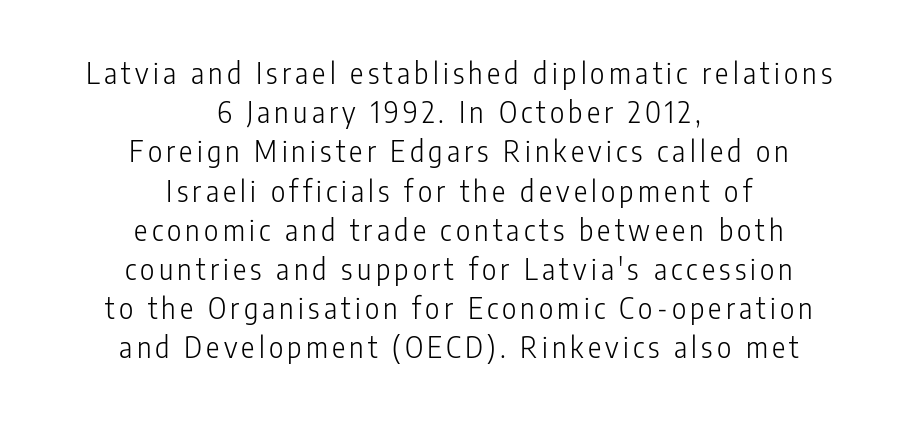
This reads as an unemphasized weight, regular at the heaviest. How would I describe the line gaps? Plain and ordinary. The type family on display is of the sans-serif kind. Think of a printed novel: that variable character pitch is what you see here.
